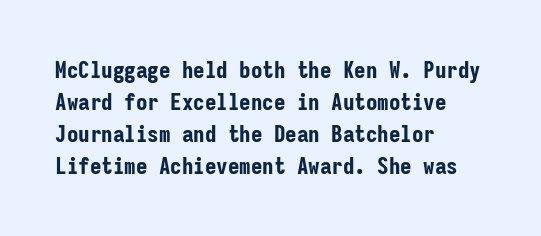
Compared with typical paragraphs, the rows here are spaced about the same. In terms of posture, this sample is upright. You'd pick this weight for a headline — it's a proper bold. Typeset ragged right — the left edge is the straight one.
